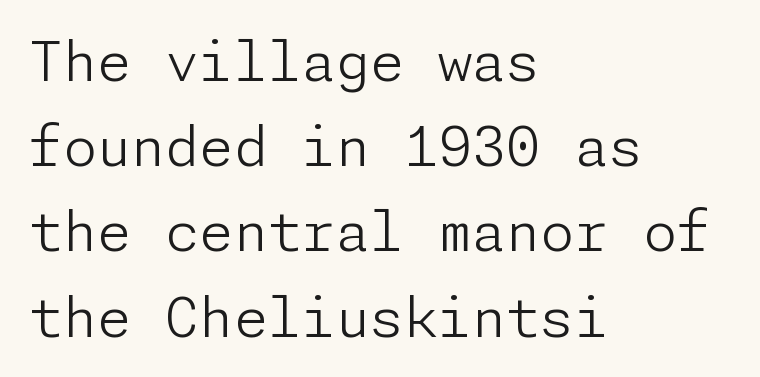
The image shows 55 px light sans-serif type, upright; set left-aligned, normal line spacing (1.55x), normal letter spacing, not underlined; low stroke contrast and a medium x-height.
